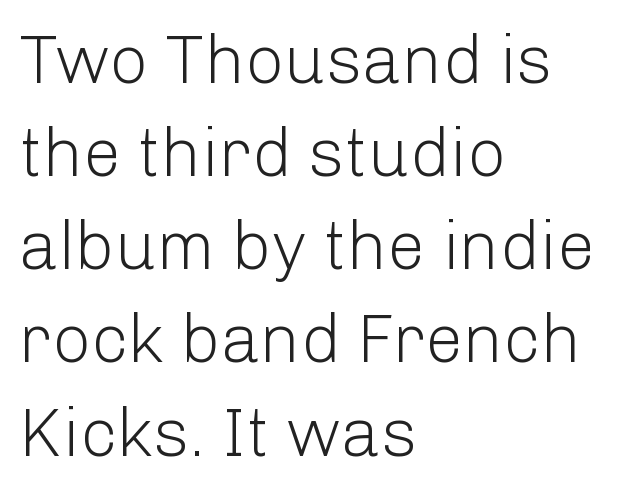
Q: Is the text bold? A: No.
Q: Is the text italic (slanted)? A: No, it is upright.
Q: Is the typeface a serif or a sans-serif typeface? A: Sans-serif.
Q: Is the text underlined? A: No.
Q: How is the paragraph aligned? A: Left-aligned.
Q: Is the spacing between letters normal or unusually wide? A: Normal.
Q: Is the spacing between lines tight, normal or loose? A: Normal.
Q: Width (condensed, normal, or wide)? A: Normal.
Q: Stroke contrast? A: Low.
Q: x-height? A: Medium.
Q: Monospaced? A: No.
